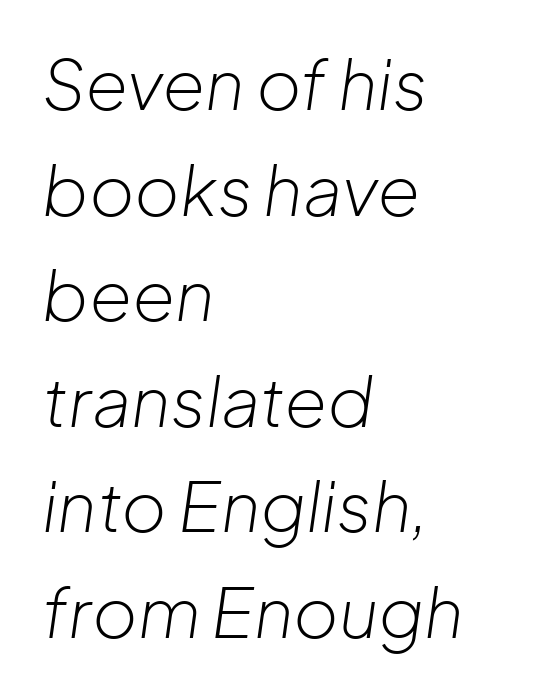
The image shows 69 px light type, italic (leaning right); set left-aligned, normal line spacing (1.53x), normal letter spacing, not underlined; low stroke contrast and a medium x-height.
